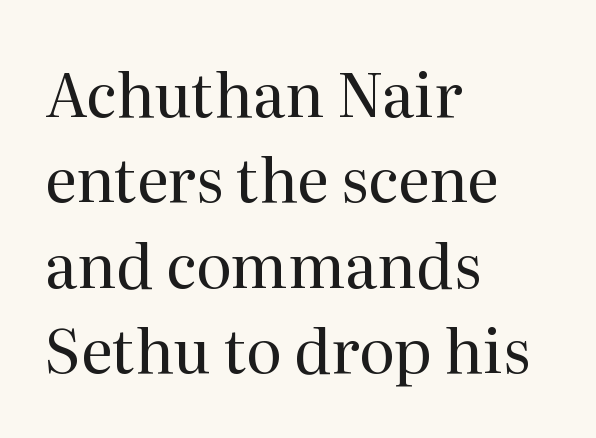
Q: Is the text bold? A: No.
Q: Is the text italic (slanted)? A: No, it is upright.
Q: Is the typeface a serif or a sans-serif typeface? A: Serif.
Q: Is the text underlined? A: No.
Q: How is the paragraph aligned? A: Left-aligned.
Q: Is the spacing between letters normal or unusually wide? A: Normal.
Q: Is the spacing between lines tight, normal or loose? A: Normal.
Q: Width (condensed, normal, or wide)? A: Normal.
Q: Stroke contrast? A: Medium.
Q: x-height? A: Medium.
Q: Monospaced? A: No.
